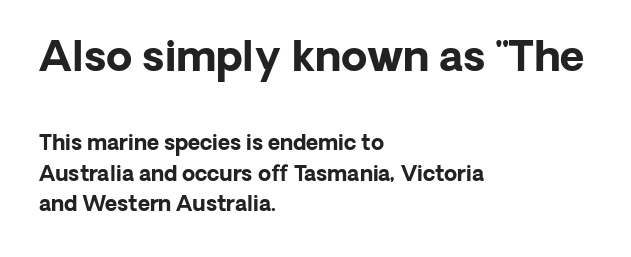
Which margin do the lines hug? The left one — the right edge is uneven. Quick note: not italic, upright. Decoration check: the copy has no underline. Successive baselines arrive at the customary interval.
